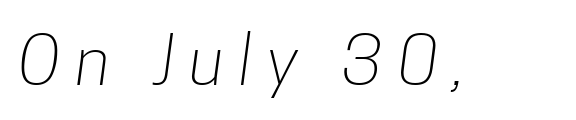
Q: Is the text bold? A: No.
Q: Is the typeface a serif or a sans-serif typeface? A: Sans-serif.
Q: Is the text underlined? A: No.
Q: Is the spacing between letters normal or unusually wide? A: Unusually wide.
Q: Width (condensed, normal, or wide)? A: Condensed.
Q: Stroke contrast? A: Low.
Q: x-height? A: Medium.
Q: Monospaced? A: No.
